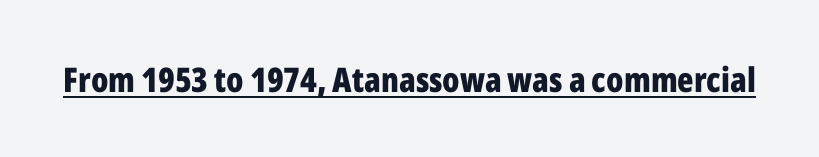
Q: Is the text bold? A: Yes.
Q: Is the text italic (slanted)? A: No, it is upright.
Q: Is the typeface a serif or a sans-serif typeface? A: Sans-serif.
Q: Is the text underlined? A: Yes.
Q: Is the spacing between letters normal or unusually wide? A: Normal.
Q: Width (condensed, normal, or wide)? A: Condensed.
Q: Stroke contrast? A: Low.
Q: x-height? A: Medium.
Q: Monospaced? A: No.
